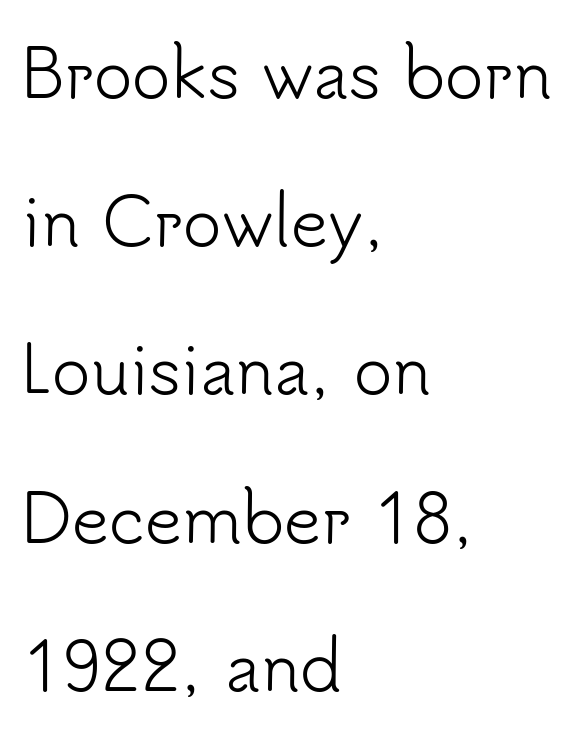
Q: Is the text bold? A: No.
Q: Is the text italic (slanted)? A: No, it is upright.
Q: Is the typeface a serif or a sans-serif typeface? A: Sans-serif.
Q: Is the text underlined? A: No.
Q: How is the paragraph aligned? A: Left-aligned.
Q: Is the spacing between letters normal or unusually wide? A: Normal.
Q: Is the spacing between lines tight, normal or loose? A: Loose.
Q: Width (condensed, normal, or wide)? A: Normal.
Q: Stroke contrast? A: Low.
Q: x-height? A: Small.
Q: Monospaced? A: No.
